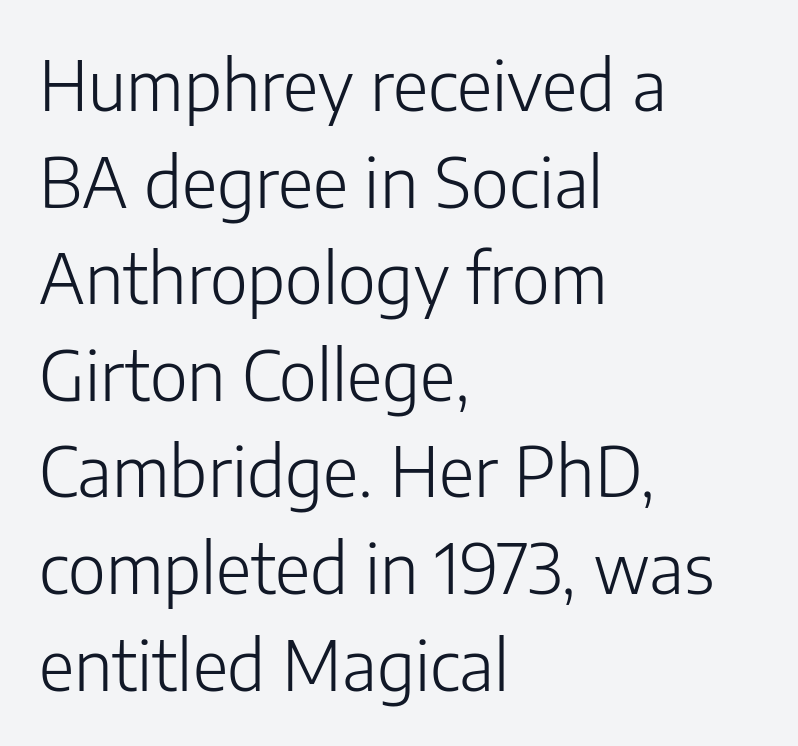
Q: Is the text bold? A: No.
Q: Is the text italic (slanted)? A: No, it is upright.
Q: Is the typeface a serif or a sans-serif typeface? A: Sans-serif.
Q: Is the text underlined? A: No.
Q: How is the paragraph aligned? A: Left-aligned.
Q: Is the spacing between letters normal or unusually wide? A: Normal.
Q: Is the spacing between lines tight, normal or loose? A: Normal.
Q: Width (condensed, normal, or wide)? A: Normal.
Q: Stroke contrast? A: Low.
Q: x-height? A: Medium.
Q: Monospaced? A: No.
